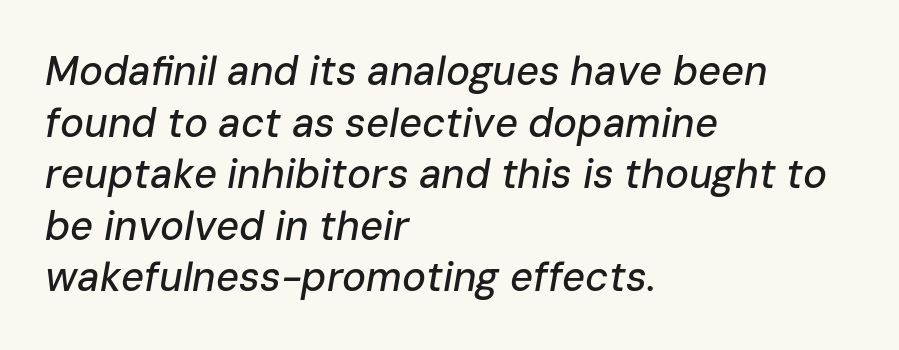
The image shows 40 px text type, italic (leaning right); set left-aligned, normal line spacing (1.29x), normal letter spacing, not underlined; low stroke contrast and a medium x-height.
